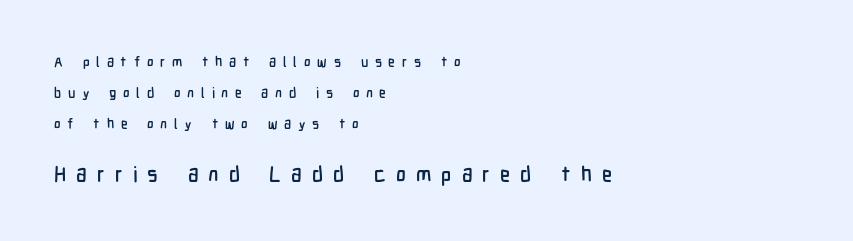
Upright lettering throughout. Glyph-to-glyph distance is far greater than everyday printed text. Honestly, there is no underline to notice here at all. The lines are spread far apart with generous leading. Horizontal alignment here is leftward, the default for most running prose.
